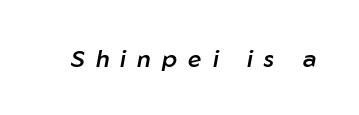
{"italic": "yes", "lean": "right", "slant_degrees": 10, "bold": "semi", "underline": "no", "letter_spacing": "wide", "letter_spacing_em": 0.46, "glyph_px": 24}
